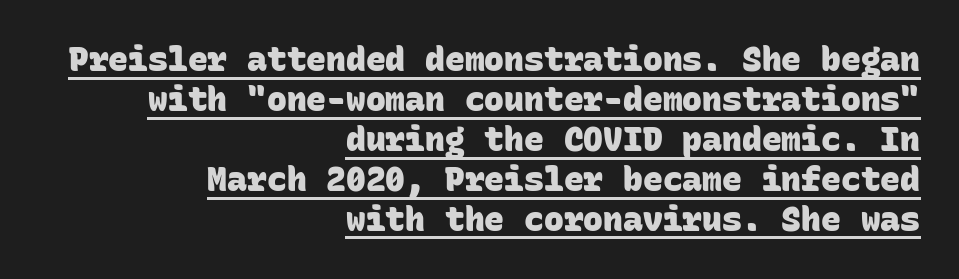
{"serif": "no", "bold": "yes", "weight": "heavy", "width": "normal", "stroke_contrast": "low", "x_height": "large", "monospaced": "yes", "underline": "yes", "align": "right", "line_spacing_ratio": 1.21, "letter_spacing": "normal", "letter_spacing_em": 0.0, "glyph_px": 33}
